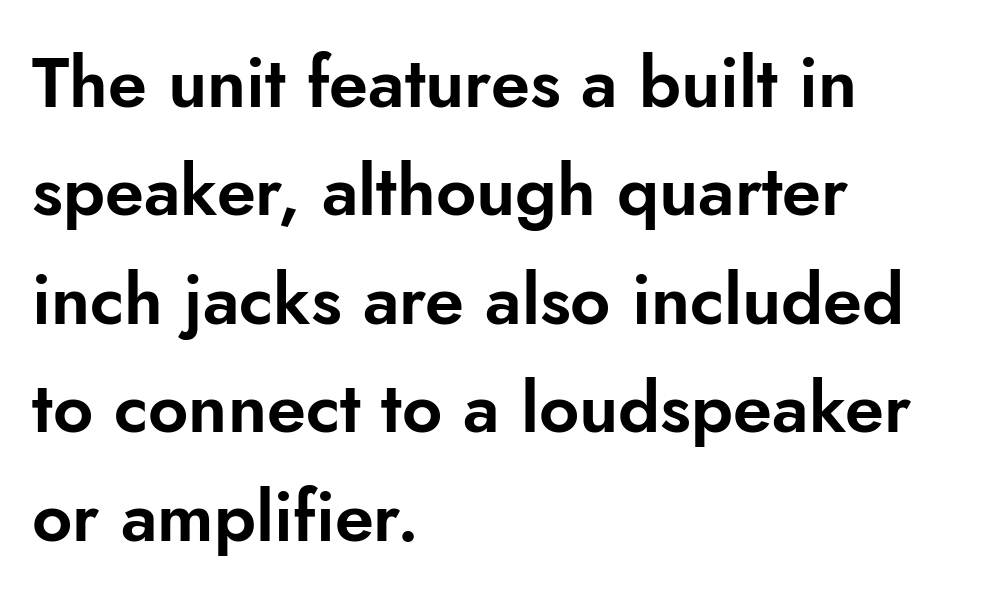
{"serif": "no", "italic": "no", "width": "normal", "stroke_contrast": "low", "x_height": "small", "monospaced": "no", "underline": "no", "align": "left", "line_spacing": "normal", "line_spacing_ratio": 1.55, "letter_spacing": "normal", "letter_spacing_em": 0.0, "glyph_px": 70}
